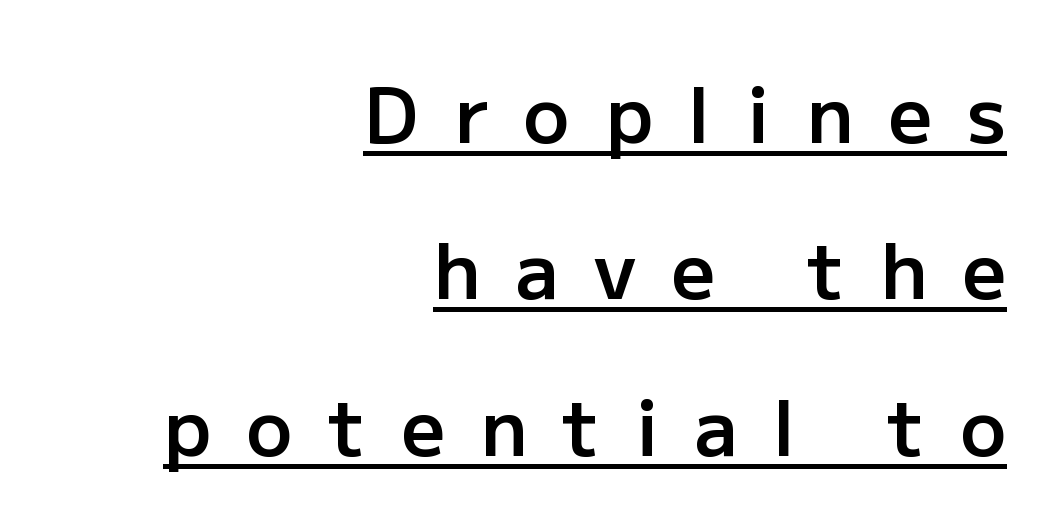
{"serif": "no", "italic": "no", "bold": "semi", "weight": "semibold", "width": "normal", "stroke_contrast": "low", "x_height": "medium", "monospaced": "no", "underline": "yes", "align": "right", "line_spacing": "loose", "line_spacing_ratio": 2.03, "letter_spacing": "wide", "letter_spacing_em": 0.46, "glyph_px": 77}
